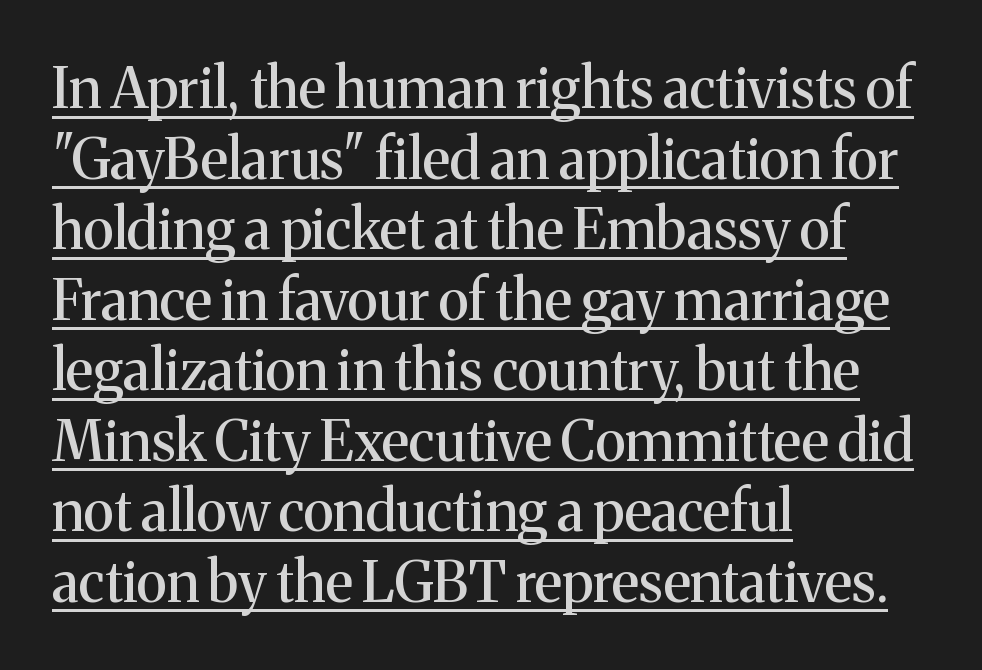
Q: Is the text italic (slanted)? A: No, it is upright.
Q: Is the typeface a serif or a sans-serif typeface? A: Serif.
Q: Is the text underlined? A: Yes.
Q: How is the paragraph aligned? A: Left-aligned.
Q: Is the spacing between letters normal or unusually wide? A: Normal.
Q: Is the spacing between lines tight, normal or loose? A: Normal.
Q: Width (condensed, normal, or wide)? A: Normal.
Q: Stroke contrast? A: Medium.
Q: x-height? A: Medium.
Q: Monospaced? A: No.
